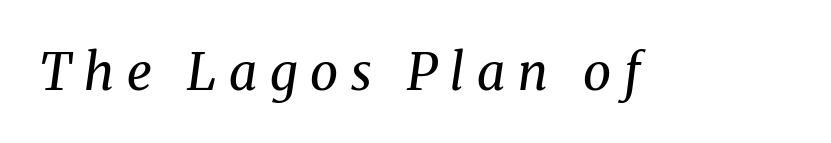
Q: Is the text bold? A: No.
Q: Is the text italic (slanted)? A: Yes, it leans right by about 8 degrees.
Q: Is the typeface a serif or a sans-serif typeface? A: Serif.
Q: Is the text underlined? A: No.
Q: Is the spacing between letters normal or unusually wide? A: Unusually wide.
Q: Width (condensed, normal, or wide)? A: Normal.
Q: Stroke contrast? A: Medium.
Q: x-height? A: Medium.
Q: Monospaced? A: No.
